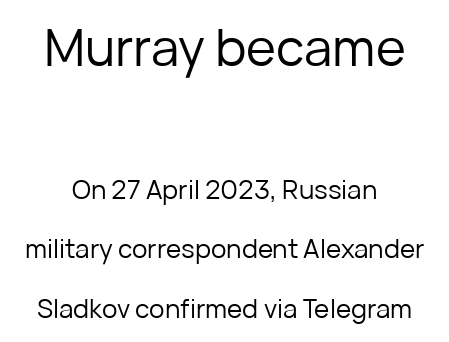
The image shows 51 px regular-weight sans-serif type, upright; set centered, loose line spacing (2.28x), normal letter spacing, not underlined; the first (top) block is 1.96x larger; low stroke contrast and a medium x-height.
